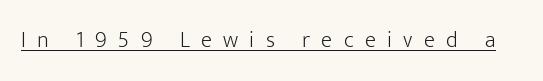
{"italic": "no", "bold": "no", "underline": "yes", "letter_spacing": "wide", "letter_spacing_em": 0.49, "glyph_px": 23}
